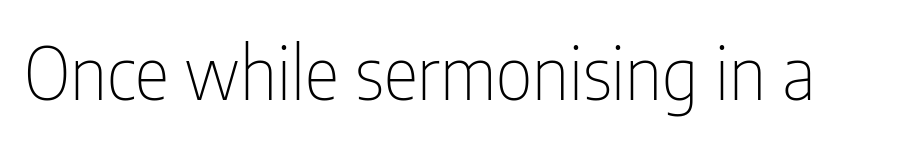
This is sans-serif lettering, the kind often seen on screens and signage. The lettering stays uniformly vertical, giving the passage a roman look. Character widths vary here, with narrow letters taking less room than wide ones. Spacing between characters is what you'd get straight out of the box. Just letters on the line, the space beneath them empty.
